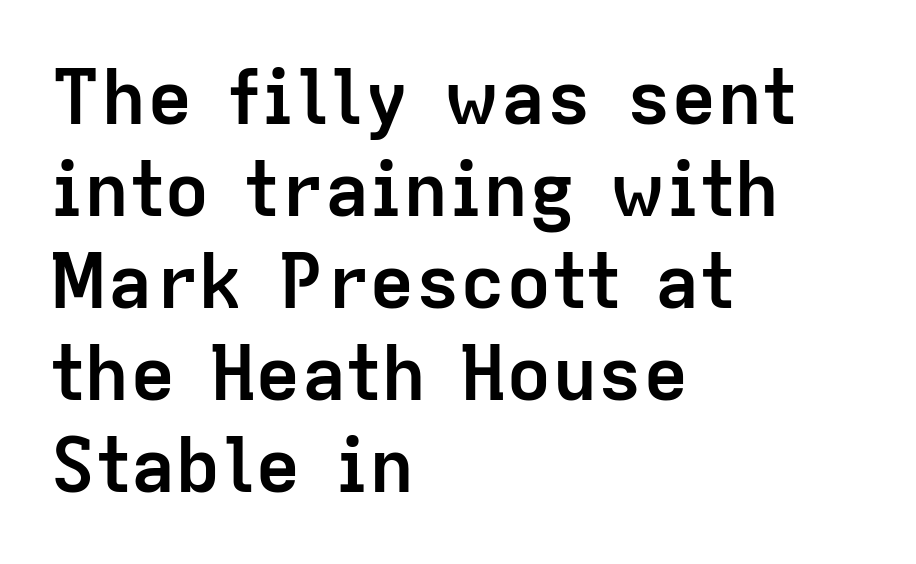
In CSS terms this would be text-align: left. Proportional: the letters do not fall into vertical columns. The baseline area is clear. Style check: upright. Regarding serifs, this sample does without them. Is the letter spacing exaggerated? No — it looks like the ordinary default.
